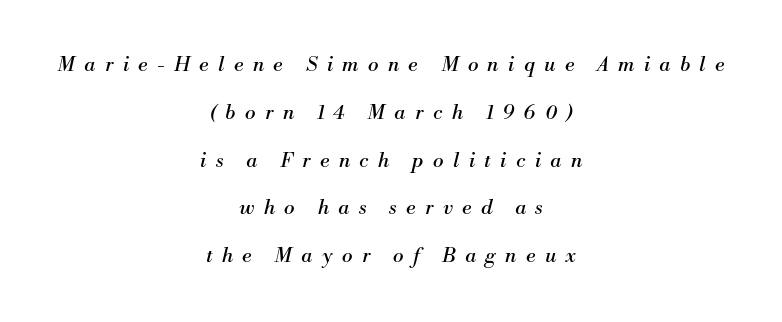
{"italic": "yes", "lean": "right", "slant_degrees": 13, "bold": "no", "underline": "no", "align": "center", "line_spacing": "loose", "line_spacing_ratio": 2.39, "letter_spacing": "wide", "letter_spacing_em": 0.47, "glyph_px": 20}
